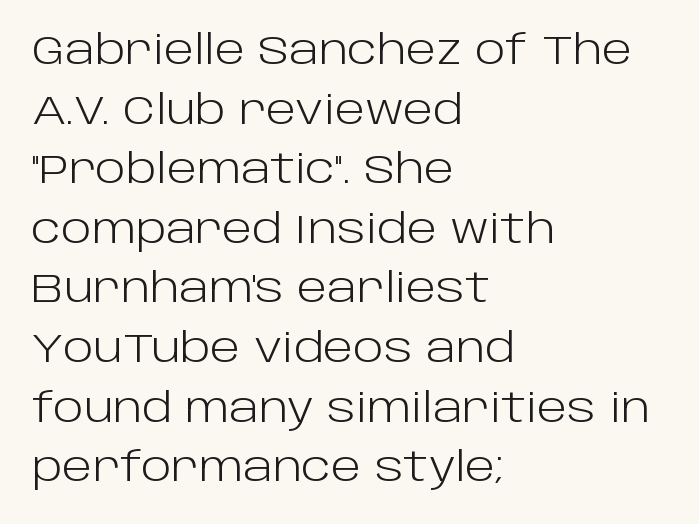
{"serif": "no", "italic": "no", "bold": "no", "weight": "light", "width": "normal", "stroke_contrast": "low", "x_height": "large", "monospaced": "no", "underline": "no", "align": "left", "line_spacing": "normal", "line_spacing_ratio": 1.49, "letter_spacing": "normal", "letter_spacing_em": 0.0, "glyph_px": 40}
